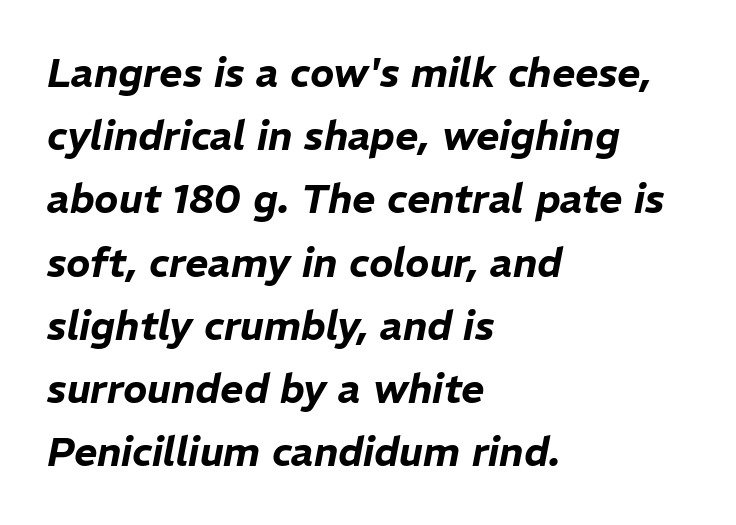
Rows of type keep a routine distance in the vertical direction. This sample is left-justified, so line endings fall wherever the words run out. You could not count columns in this text — the font is proportionally spaced. Default kerning and tracking; the words read as compact shapes. The whole block is typeset with a tilt.
